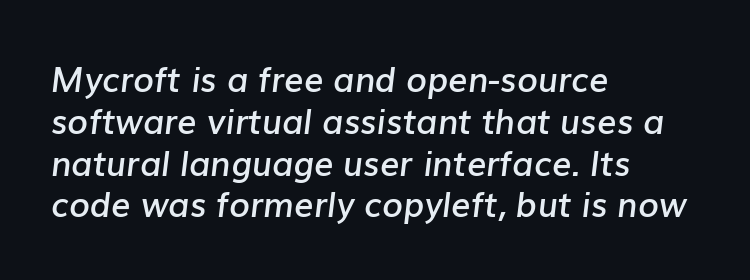
Q: Is the text bold? A: Semi-bold.
Q: Is the text italic (slanted)? A: Yes, it leans right by about 7 degrees.
Q: Is the text underlined? A: No.
Q: How is the paragraph aligned? A: Left-aligned.
Q: Is the spacing between letters normal or unusually wide? A: Normal.
Q: Width (condensed, normal, or wide)? A: Normal.
Q: Stroke contrast? A: Low.
Q: x-height? A: Medium.
Q: Monospaced? A: No.
